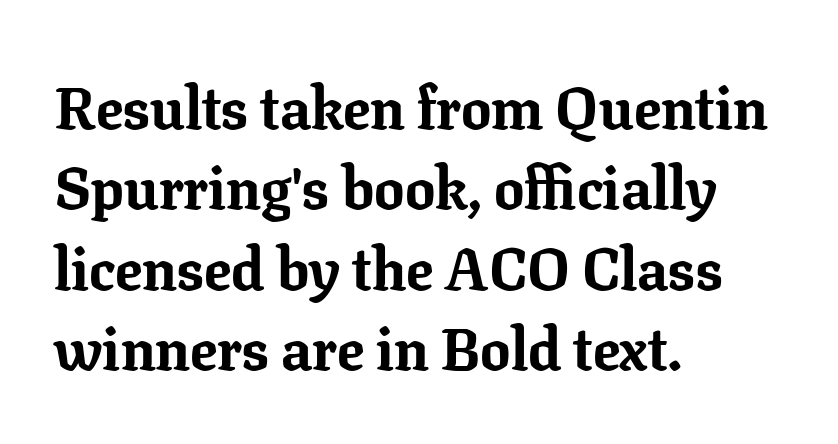
{"serif": "yes", "italic": "no", "bold": "yes", "weight": "bold", "width": "normal", "stroke_contrast": "low", "x_height": "medium", "monospaced": "no", "underline": "no", "align": "left", "line_spacing": "normal", "line_spacing_ratio": 1.34, "letter_spacing": "normal", "letter_spacing_em": 0.0, "glyph_px": 60}
